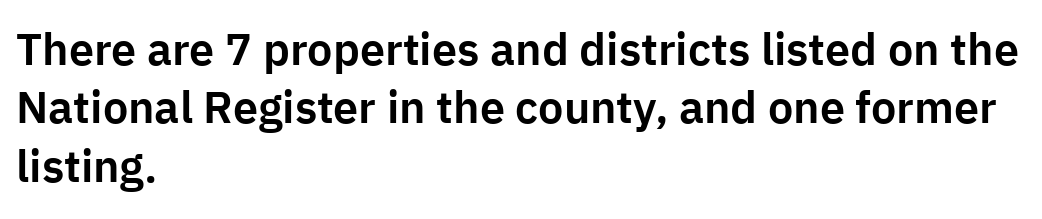
{"serif": "no", "italic": "no", "width": "normal", "stroke_contrast": "low", "x_height": "medium", "monospaced": "no", "underline": "no", "align": "left", "line_spacing": "normal", "line_spacing_ratio": 1.3, "letter_spacing": "normal", "letter_spacing_em": 0.0, "glyph_px": 45}
